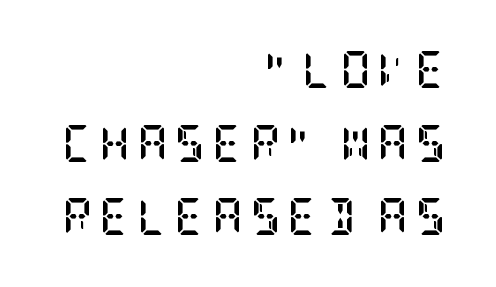
Q: Is the text bold? A: Yes.
Q: Is the text italic (slanted)? A: No, it is upright.
Q: Is the typeface a serif or a sans-serif typeface? A: Serif.
Q: Is the text underlined? A: No.
Q: How is the paragraph aligned? A: Right-aligned.
Q: Is the spacing between letters normal or unusually wide? A: Unusually wide.
Q: Is the spacing between lines tight, normal or loose? A: Loose.
Q: Width (condensed, normal, or wide)? A: Condensed.
Q: Stroke contrast? A: Low.
Q: x-height? A: Large.
